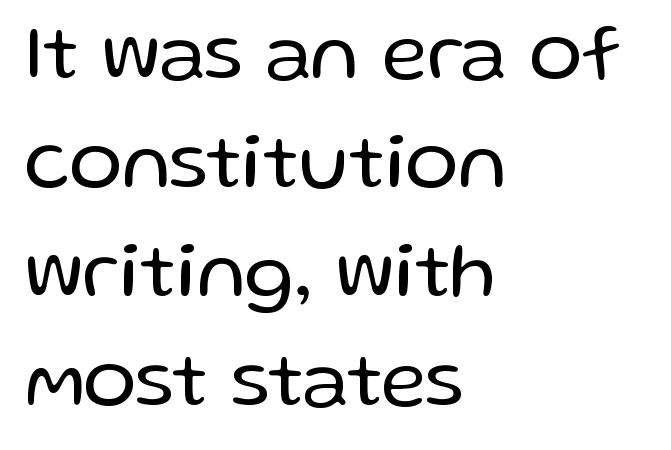
{"serif": "no", "italic": "no", "bold": "no", "weight": "regular", "width": "normal", "stroke_contrast": "low", "x_height": "medium", "monospaced": "no", "underline": "no", "align": "left", "line_spacing": "normal", "line_spacing_ratio": 1.38, "letter_spacing": "normal", "letter_spacing_em": 0.0, "glyph_px": 79}
